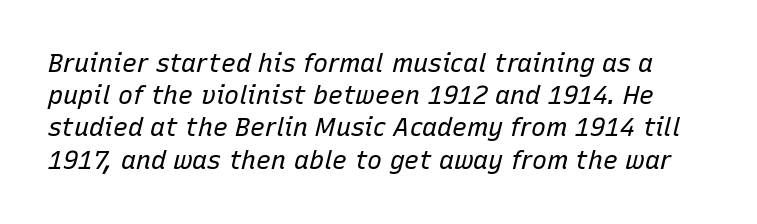
Q: Is the text bold? A: No.
Q: Is the text italic (slanted)? A: Yes, it leans right by about 15 degrees.
Q: Is the text underlined? A: No.
Q: Is the spacing between letters normal or unusually wide? A: Normal.
Q: Is the spacing between lines tight, normal or loose? A: Normal.
